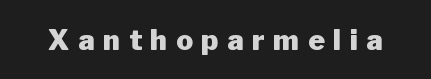
The image shows 28 px heavy sans-serif type, upright; set unusually wide letter spacing (+0.31 em), not underlined; low stroke contrast and a medium x-height.
